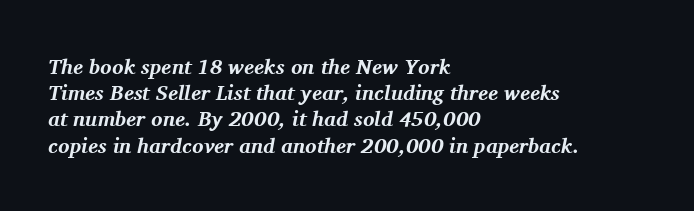
The image shows 21 px bold type, italic (leaning right); set left-aligned, normal line spacing (1.25x), normal letter spacing, not underlined.
